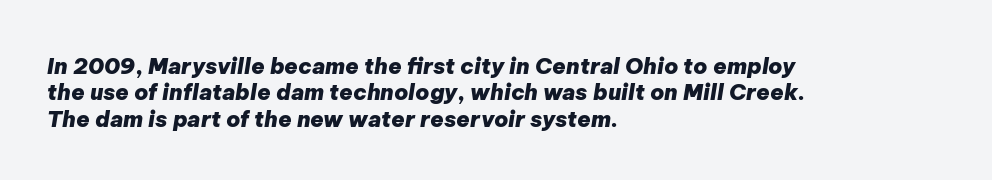
The image shows 22 px bold type, italic (leaning right); set left-aligned, line spacing 1.2x, normal letter spacing, not underlined.
